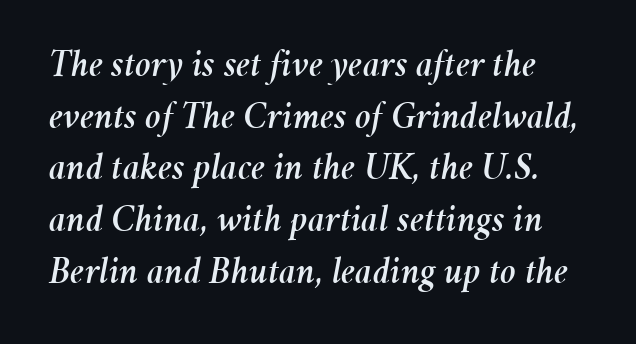
Q: Is the text italic (slanted)? A: Yes, it leans right by about 11 degrees.
Q: Is the text underlined? A: No.
Q: Is the spacing between letters normal or unusually wide? A: Normal.
Q: Is the spacing between lines tight, normal or loose? A: Normal.
Q: Width (condensed, normal, or wide)? A: Normal.
Q: Stroke contrast? A: Medium.
Q: x-height? A: Medium.
Q: Monospaced? A: No.
